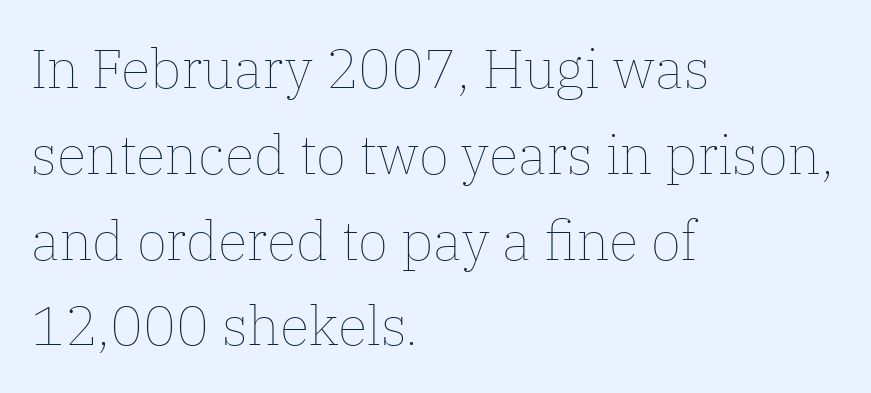
{"italic": "no", "bold": "no", "weight": "thin", "width": "normal", "stroke_contrast": "low", "x_height": "medium", "monospaced": "no", "underline": "no", "align": "left", "line_spacing": "normal", "line_spacing_ratio": 1.56, "letter_spacing": "normal", "letter_spacing_em": 0.0, "glyph_px": 55}
